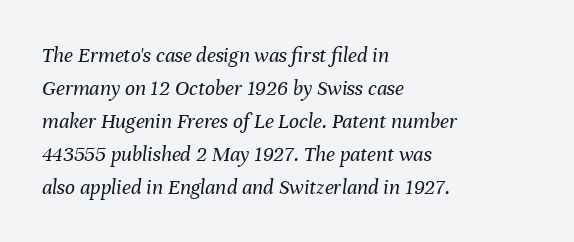
{"italic": "yes", "lean": "right", "slant_degrees": 8, "bold": "no", "underline": "no", "align": "left", "line_spacing": "normal", "line_spacing_ratio": 1.5, "letter_spacing": "normal", "letter_spacing_em": 0.0, "glyph_px": 22}
